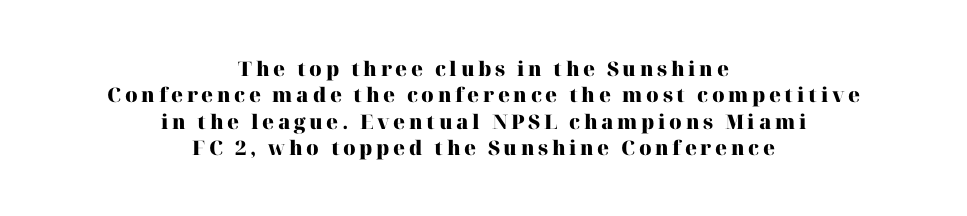
{"italic": "no", "bold": "yes", "underline": "no", "align": "center", "line_spacing": "normal", "line_spacing_ratio": 1.32, "glyph_px": 20}
